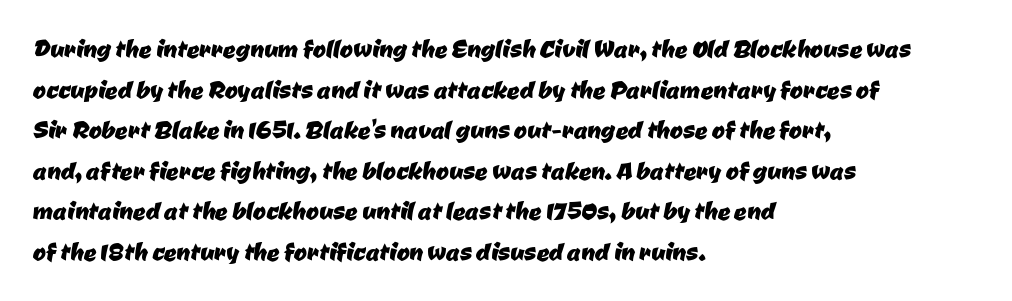
Here the designer chose a conventional face with non-uniform glyph widths. The text block is weighted toward the left margin, trailing off unevenly rightward. Honestly, the row spacing looks completely unremarkable. Is this a sans? Yes — the strokes have no serifs. Standard letterfit; no display-style spreading of the glyphs. Rule under the text: the space is simply empty.
